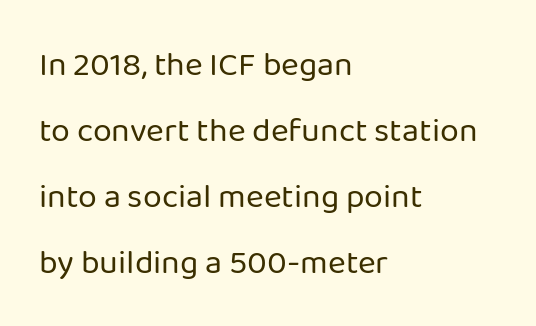
Q: Is the text bold? A: No.
Q: Is the text italic (slanted)? A: No, it is upright.
Q: Is the typeface a serif or a sans-serif typeface? A: Sans-serif.
Q: Is the text underlined? A: No.
Q: How is the paragraph aligned? A: Left-aligned.
Q: Is the spacing between letters normal or unusually wide? A: Normal.
Q: Is the spacing between lines tight, normal or loose? A: Loose.
Q: Width (condensed, normal, or wide)? A: Normal.
Q: Stroke contrast? A: Low.
Q: x-height? A: Medium.
Q: Monospaced? A: No.
